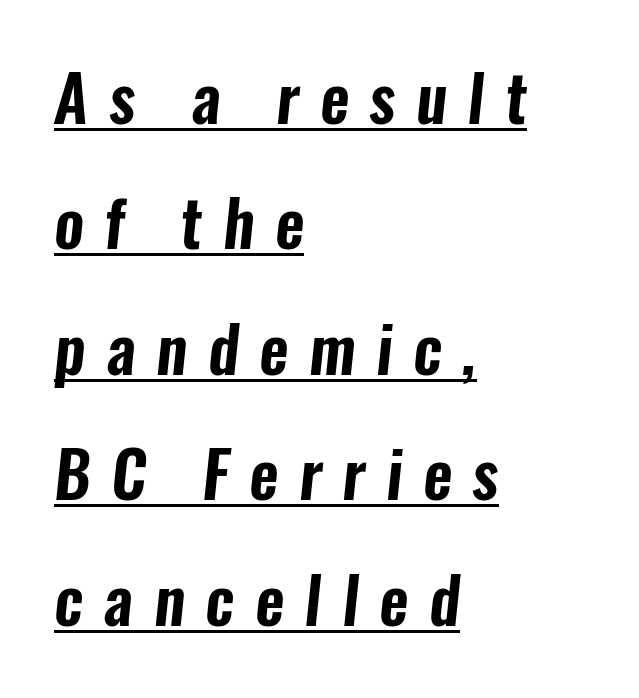
The image shows 64 px condensed sans-serif type; set left-aligned, loose line spacing (1.96x), unusually wide letter spacing (+0.32 em), underlined; low stroke contrast and a medium x-height.
